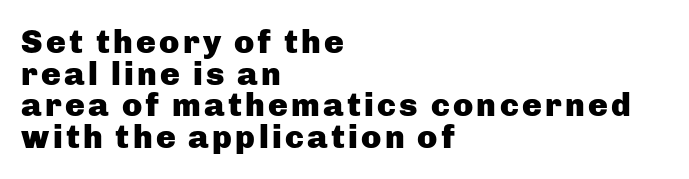
The image shows 33 px heavy sans-serif type, upright; set left-aligned, tight line spacing (0.96x), not underlined; low stroke contrast and a medium x-height.
